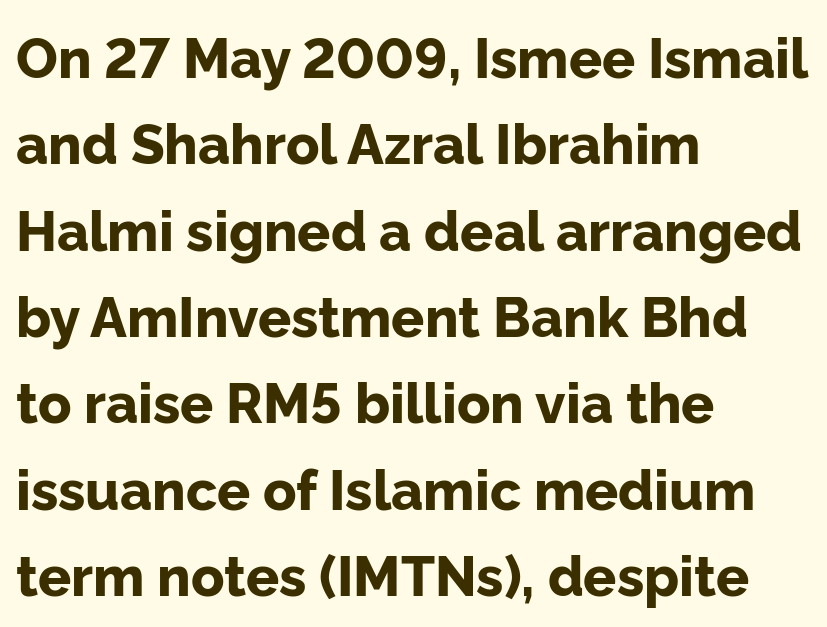
The image shows 55 px bold sans-serif type, upright; set left-aligned, normal line spacing (1.57x), normal letter spacing, not underlined; low stroke contrast and a medium x-height.
